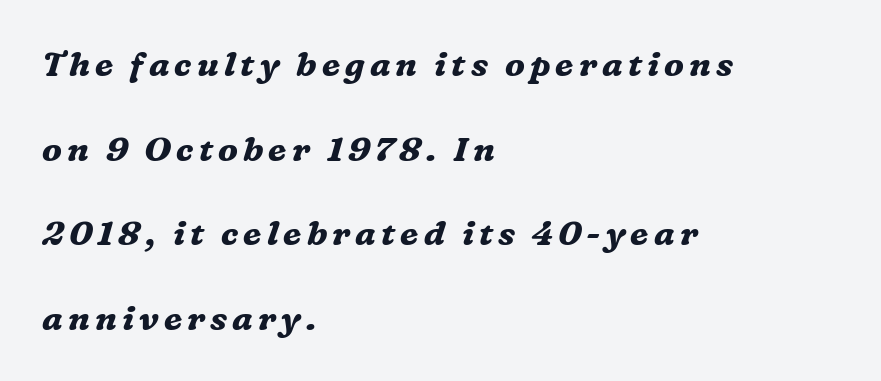
Visually the block forms a straight wall on the left and a jagged coastline on the right. The characters look thick and weighty, a clear bold. The specimen reads as italic at a glance. Is this a fixed-width face? No — the glyphs have proportional, varying widths.
